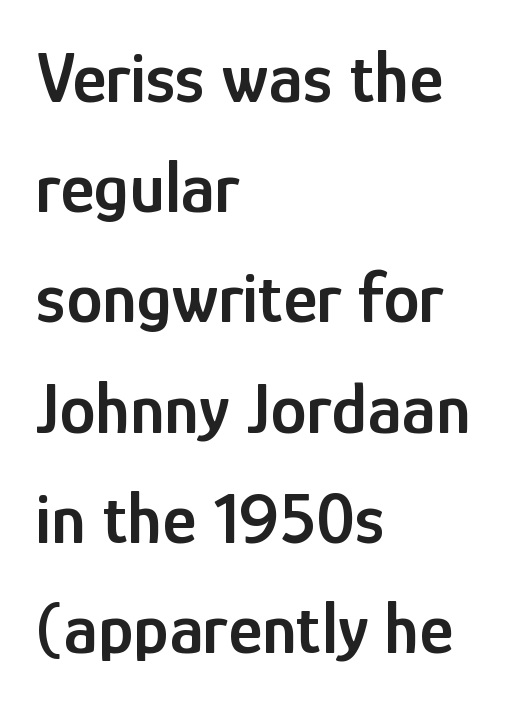
{"serif": "no", "italic": "no", "bold": "semi", "weight": "semibold", "width": "condensed", "stroke_contrast": "low", "x_height": "medium", "monospaced": "no", "underline": "no", "align": "left", "line_spacing": "normal", "line_spacing_ratio": 1.51, "letter_spacing": "normal", "letter_spacing_em": 0.0, "glyph_px": 73}
